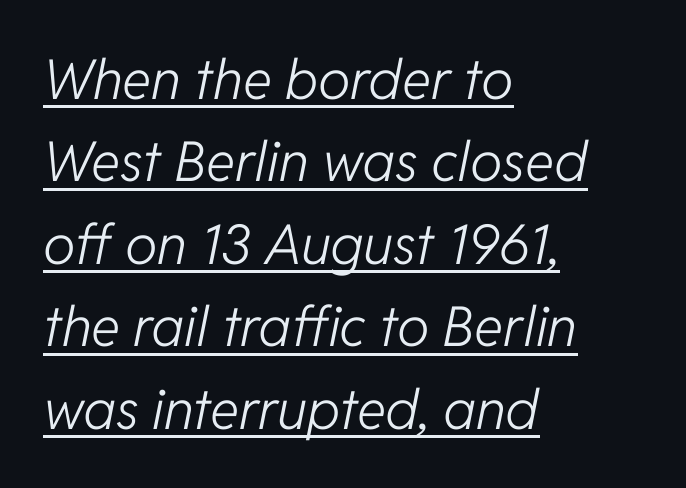
Q: Is the text bold? A: No.
Q: Is the text italic (slanted)? A: Yes, it leans right by about 11 degrees.
Q: Is the text underlined? A: Yes.
Q: How is the paragraph aligned? A: Left-aligned.
Q: Is the spacing between letters normal or unusually wide? A: Normal.
Q: Is the spacing between lines tight, normal or loose? A: Normal.
Q: Width (condensed, normal, or wide)? A: Normal.
Q: Stroke contrast? A: Low.
Q: x-height? A: Medium.
Q: Monospaced? A: No.
